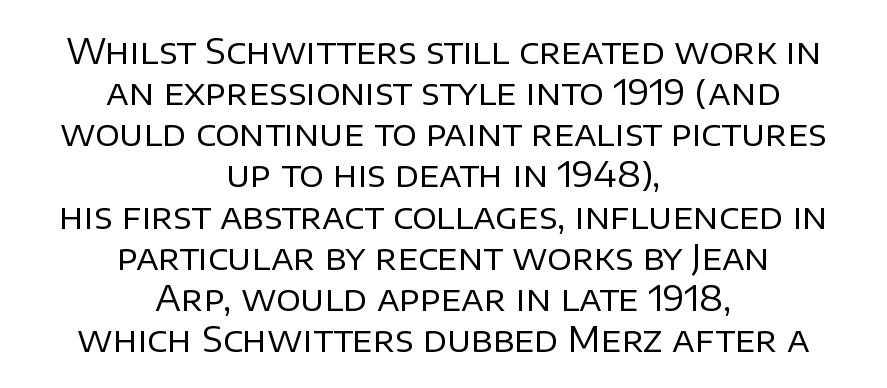
{"serif": "no", "italic": "no", "bold": "no", "weight": "regular", "width": "normal", "stroke_contrast": "low", "x_height": "large", "monospaced": "no", "underline": "no", "align": "center", "line_spacing_ratio": 1.21, "letter_spacing": "normal", "letter_spacing_em": 0.0, "glyph_px": 34}
